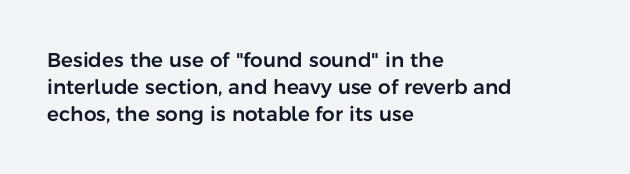
The image shows 20 px text type, upright; set left-aligned, normal line spacing (1.34x), normal letter spacing, not underlined.
